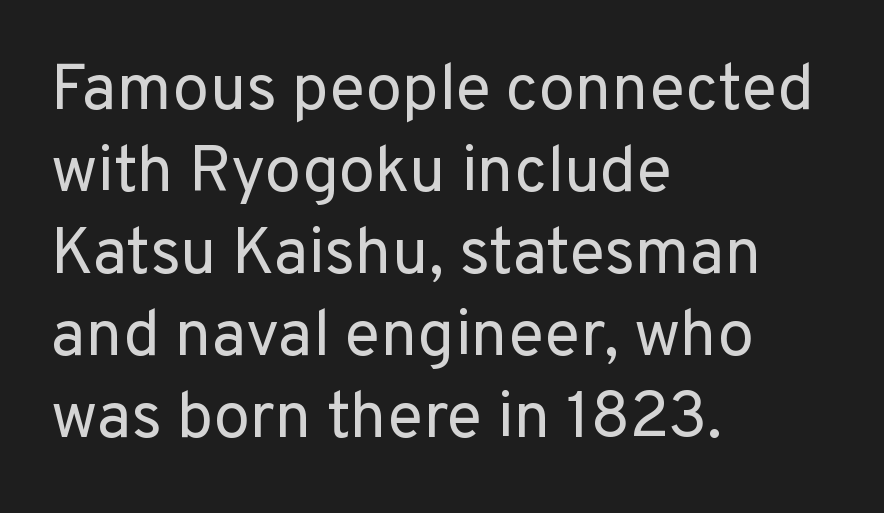
Spacing verdict: proportional, widths tailored to each character. This is the regular roman posture of the typeface. Baseline-to-baseline distance is the conventional proportion of letter height. Short note: letters normally spaced. Compared with a typical body face, this is equally light or lighter still. Unmarked baselines from the first word to the last.
